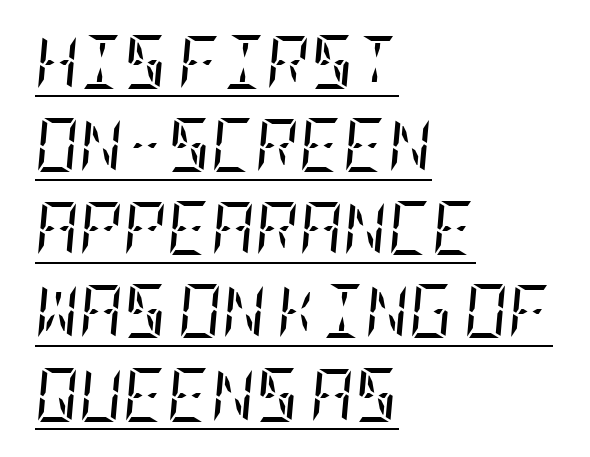
{"serif": "yes", "italic": "yes", "lean": "right", "slant_degrees": 5, "bold": "no", "weight": "regular", "width": "condensed", "stroke_contrast": "low", "x_height": "large", "underline": "yes", "align": "left", "line_spacing": "normal", "line_spacing_ratio": 1.54, "letter_spacing": "normal", "letter_spacing_em": 0.0, "glyph_px": 54}
